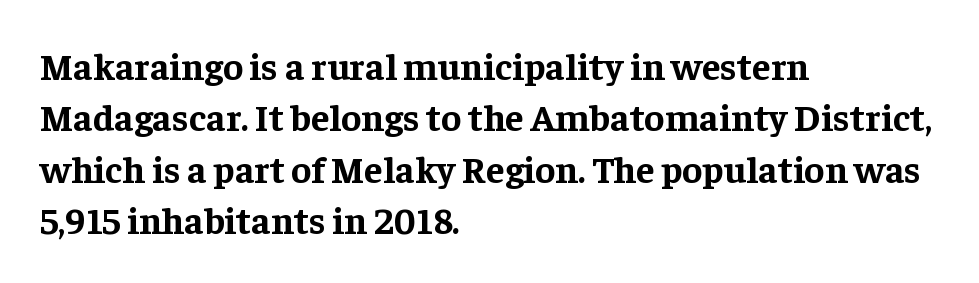
{"serif": "yes", "italic": "no", "bold": "yes", "weight": "bold", "width": "normal", "stroke_contrast": "low", "x_height": "medium", "monospaced": "no", "underline": "no", "align": "left", "line_spacing": "normal", "line_spacing_ratio": 1.35, "letter_spacing": "normal", "letter_spacing_em": 0.0, "glyph_px": 38}
